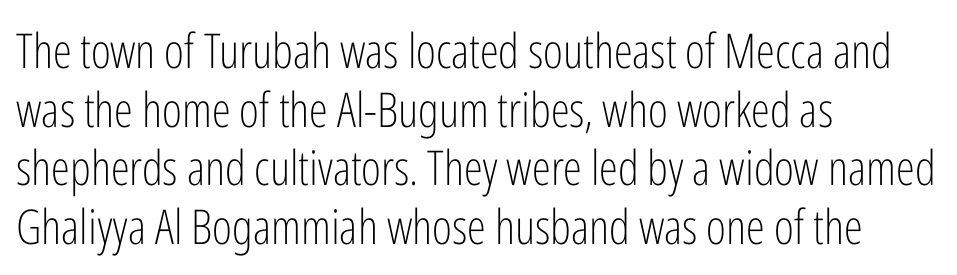
Line starts are locked; line ends wander. No extra ink here — the face is not bold. Posture: upright roman. This sample has the flowing, uneven cadence of proportional lettering. Any mark beneath the type? The region is blank.
